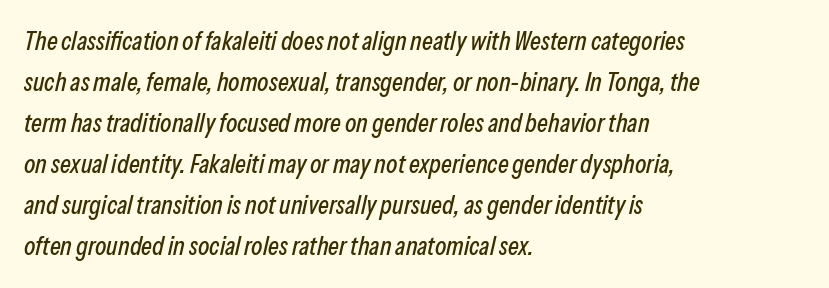
The image shows 26 px text type, italic (leaning right); set left-aligned, normal line spacing (1.58x), normal letter spacing, not underlined.
